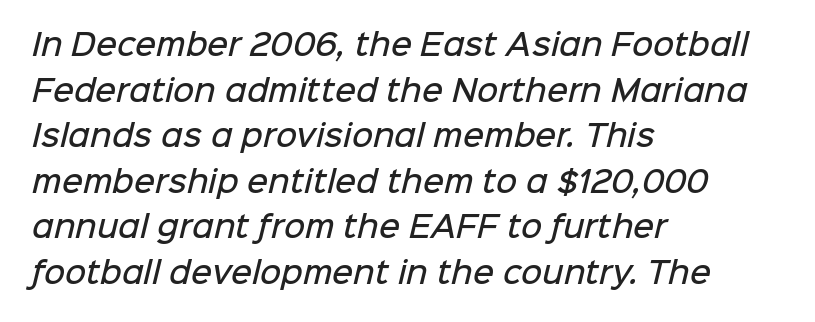
The image shows 29 px semibold sans-serif type; set left-aligned, normal line spacing (1.57x), normal letter spacing, not underlined; low stroke contrast and a medium x-height.
